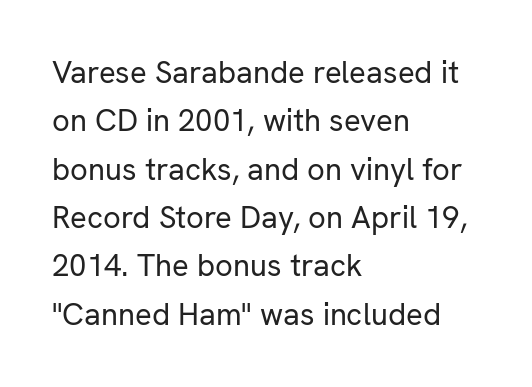
{"serif": "no", "italic": "no", "bold": "no", "weight": "regular", "width": "normal", "stroke_contrast": "low", "x_height": "medium", "monospaced": "no", "underline": "no", "align": "left", "line_spacing": "normal", "line_spacing_ratio": 1.56, "letter_spacing": "normal", "letter_spacing_em": 0.0, "glyph_px": 31}
